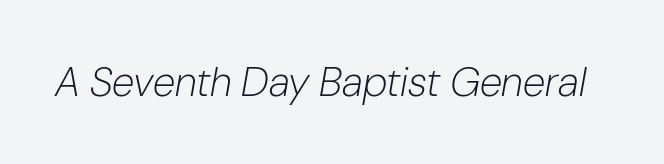
The face used here is rendered with its standard letterfit. Honestly, there is no underline to notice here at all. Each stroke keeps to a modest, everyday thickness or less. Each letter keeps its own natural width here, so spacing adapts to shape. The axis of the letterforms is tilted away from vertical.
